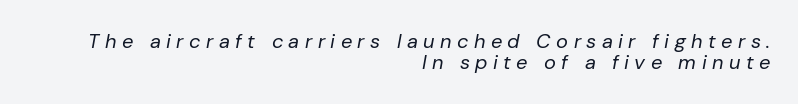
{"italic": "yes", "lean": "right", "slant_degrees": 10, "bold": "no", "underline": "no", "align": "right", "line_spacing": "tight", "line_spacing_ratio": 1.05, "letter_spacing": "wide", "letter_spacing_em": 0.27, "glyph_px": 20}
